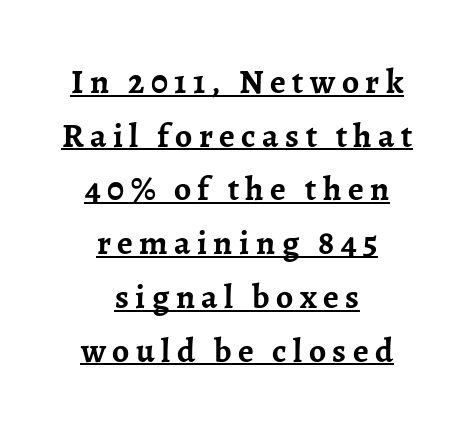
The image shows 34 px semibold serif type, upright; set centered, normal line spacing (1.58x), underlined; low stroke contrast and a medium x-height.
